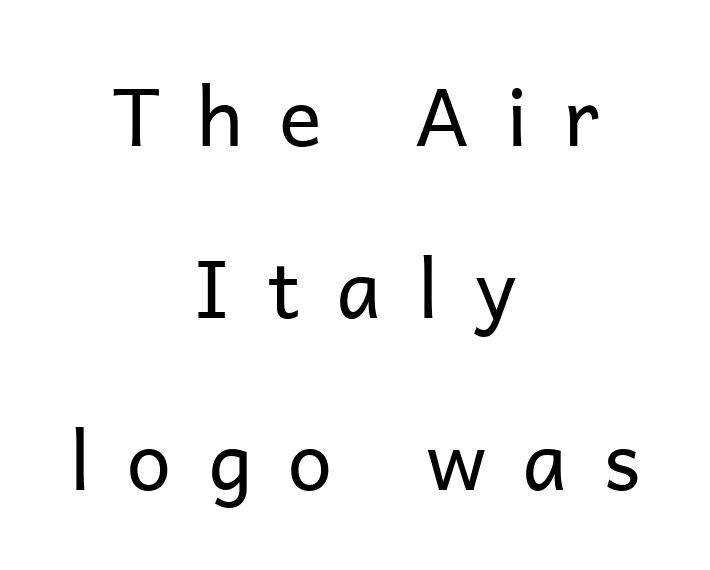
The passage is arranged like a title page — every line centered. The characters display no serif detailing; their extremities are plain. Descenders hang freely into open space. Leading: increased.
